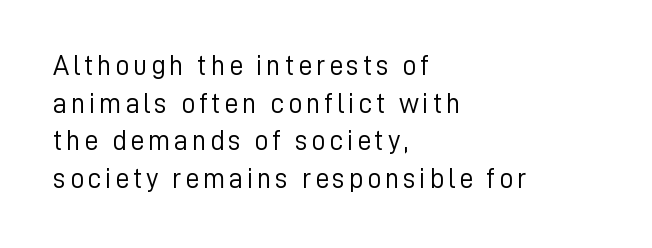
The image shows 28 px light sans-serif type, upright; set left-aligned, normal line spacing (1.34x), not underlined; low stroke contrast and a medium x-height.
